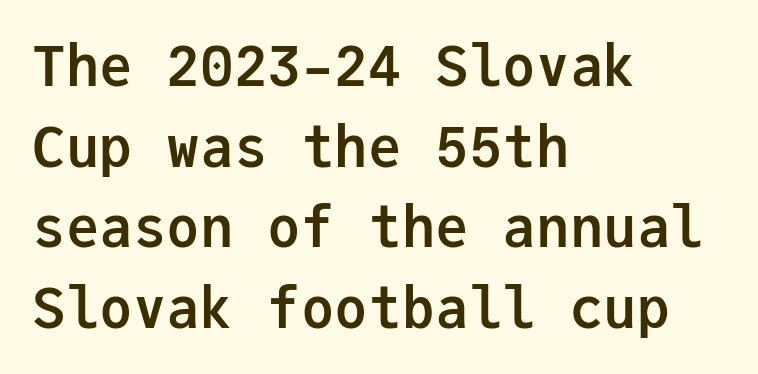
Q: Is the text bold? A: Yes.
Q: Is the text italic (slanted)? A: No, it is upright.
Q: Is the typeface a serif or a sans-serif typeface? A: Sans-serif.
Q: Is the text underlined? A: No.
Q: How is the paragraph aligned? A: Left-aligned.
Q: Is the spacing between letters normal or unusually wide? A: Normal.
Q: Is the spacing between lines tight, normal or loose? A: Normal.
Q: Width (condensed, normal, or wide)? A: Normal.
Q: Stroke contrast? A: Low.
Q: x-height? A: Medium.
Q: Monospaced? A: Yes.
